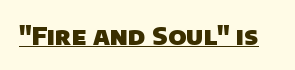
The tracking reads as untouched default to a designer's eye. Students, this is bold: see how much ink each stroke carries. Emphasis is given by a line drawn under the lettering.
